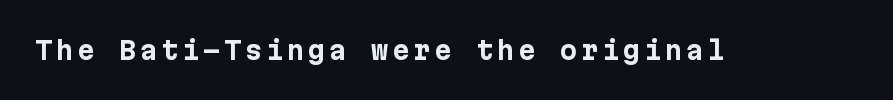
Q: Is the text bold? A: Yes.
Q: Is the text italic (slanted)? A: No, it is upright.
Q: Is the text underlined? A: No.
